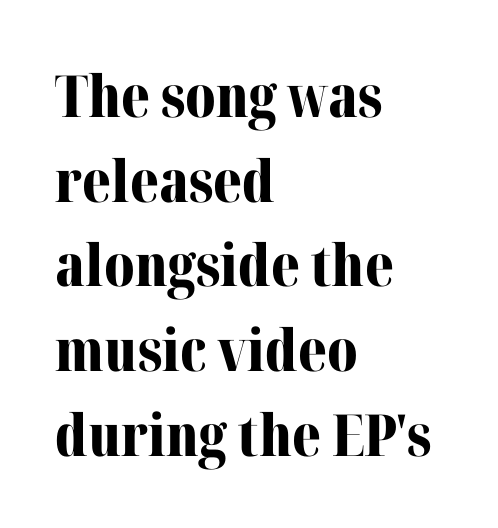
The image shows 58 px bold serif type, upright; set left-aligned, normal line spacing (1.46x), normal letter spacing, not underlined; medium stroke contrast and a medium x-height.
